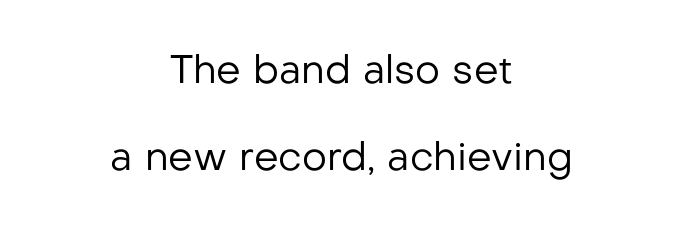
Q: Is the text bold? A: No.
Q: Is the text italic (slanted)? A: No, it is upright.
Q: Is the typeface a serif or a sans-serif typeface? A: Sans-serif.
Q: Is the text underlined? A: No.
Q: How is the paragraph aligned? A: Centered.
Q: Is the spacing between letters normal or unusually wide? A: Normal.
Q: Is the spacing between lines tight, normal or loose? A: Loose.
Q: Width (condensed, normal, or wide)? A: Normal.
Q: Stroke contrast? A: Low.
Q: x-height? A: Medium.
Q: Monospaced? A: No.
